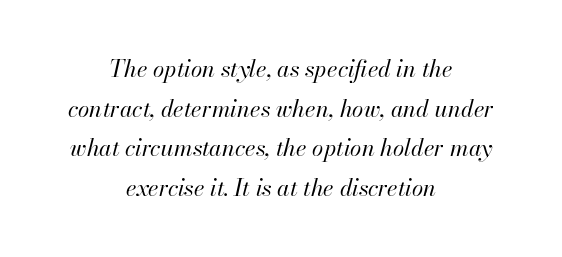
Is the type slanted? Yes — the strokes lean at a clear angle. The cut favours lightness, reaching ordinary text weight at its darkest. In CSS terms this would be text-align: center. The baseline area is clear. Observe the ordinary spacing: letters are neighbours, not strangers.
